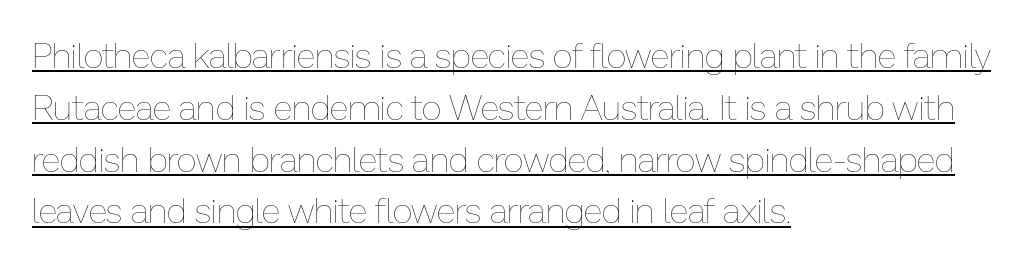
Quick note: interline space is typical. In designer terms, the underline attribute is active on this setting. The letters advance in unequal steps, a hallmark of proportional type. Standard letterfit; no display-style spreading of the glyphs.
